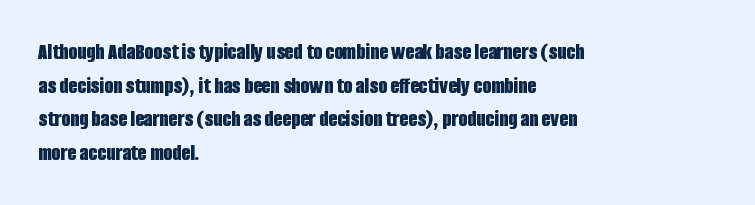
The image shows 23 px bold type, upright; set left-aligned, normal line spacing (1.46x), normal letter spacing, not underlined.
